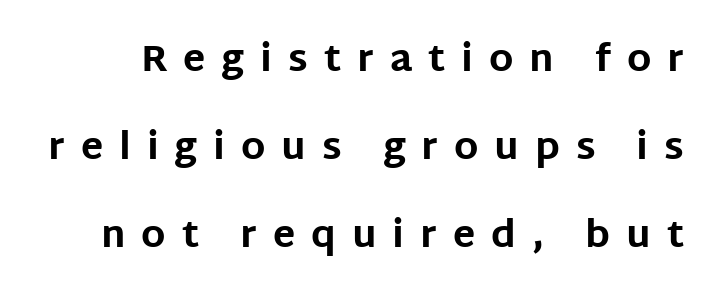
Q: Is the text bold? A: Yes.
Q: Is the text italic (slanted)? A: No, it is upright.
Q: Is the typeface a serif or a sans-serif typeface? A: Sans-serif.
Q: Is the text underlined? A: No.
Q: Is the spacing between letters normal or unusually wide? A: Unusually wide.
Q: Is the spacing between lines tight, normal or loose? A: Loose.
Q: Width (condensed, normal, or wide)? A: Normal.
Q: Stroke contrast? A: Low.
Q: x-height? A: Large.
Q: Monospaced? A: No.
